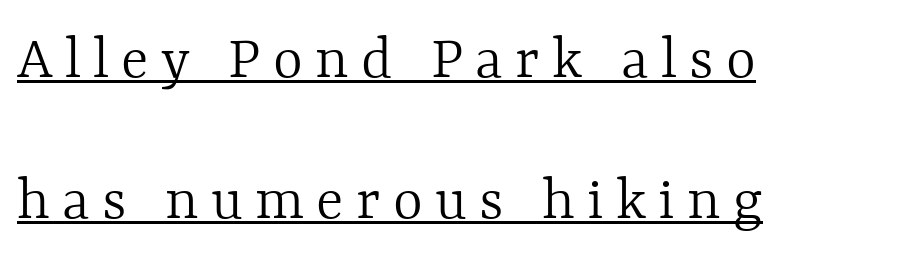
{"italic": "no", "bold": "no", "weight": "light", "width": "normal", "x_height": "medium", "monospaced": "no", "underline": "yes", "align": "left", "line_spacing": "loose", "line_spacing_ratio": 2.2, "glyph_px": 64}
